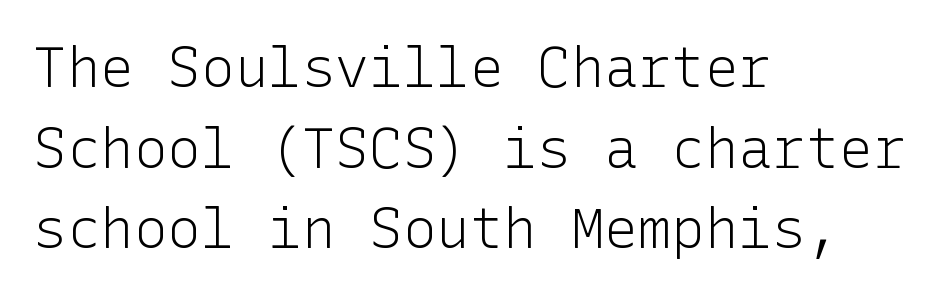
All the whitespace from short lines collects on the right. It's the straight-up-and-down kind of type. Weight: regular or lighter. The passage shown stacks its lines at a standard gap.
